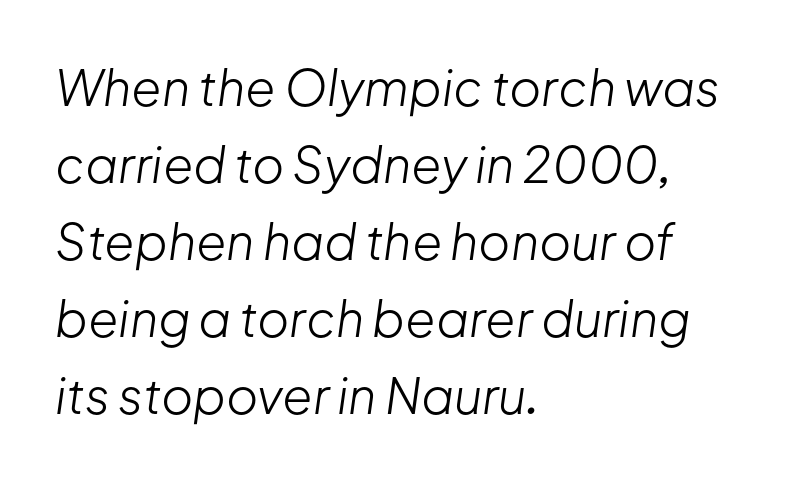
The image shows 49 px light type, italic (leaning right); set left-aligned, normal line spacing (1.57x), normal letter spacing, not underlined; low stroke contrast and a medium x-height.
